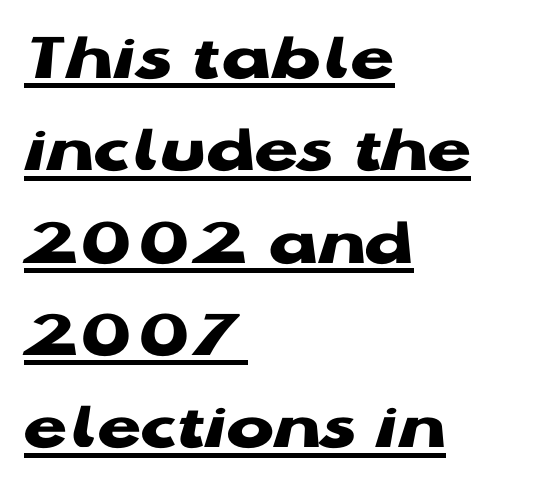
The image shows 71 px heavy, wide sans-serif type, upright; set left-aligned, normal line spacing (1.3x), normal letter spacing, underlined; low stroke contrast and a medium x-height.
